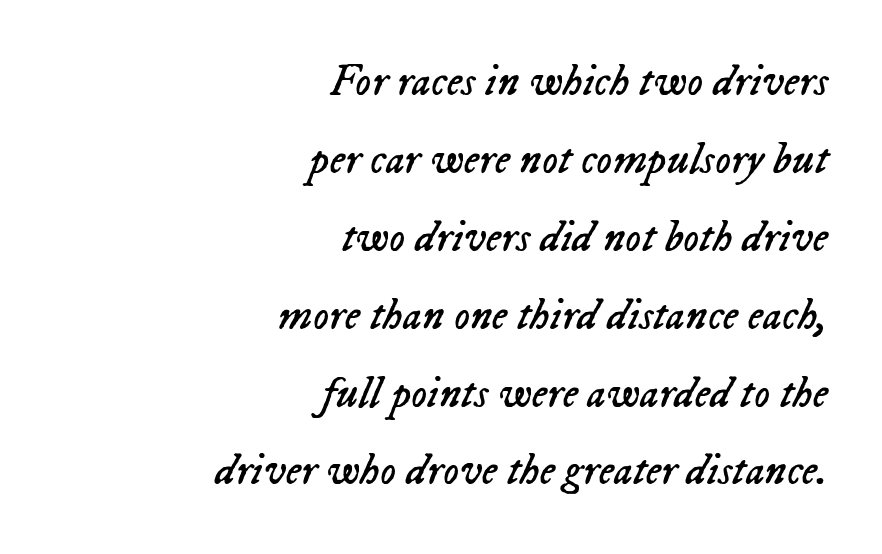
{"italic": "yes", "lean": "right", "slant_degrees": 23, "bold": "no", "weight": "regular", "width": "normal", "stroke_contrast": "low", "x_height": "medium", "monospaced": "no", "underline": "no", "align": "right", "line_spacing_ratio": 1.77, "letter_spacing": "normal", "letter_spacing_em": 0.0, "glyph_px": 44}
